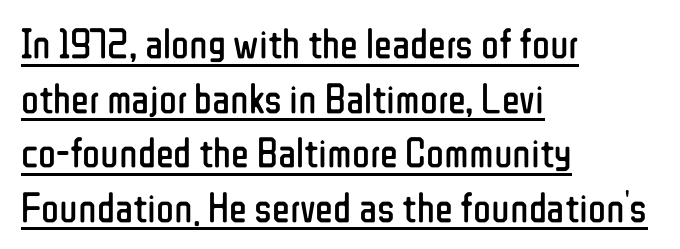
Q: Is the text bold? A: No.
Q: Is the text italic (slanted)? A: No, it is upright.
Q: Is the typeface a serif or a sans-serif typeface? A: Sans-serif.
Q: Is the text underlined? A: Yes.
Q: How is the paragraph aligned? A: Left-aligned.
Q: Is the spacing between letters normal or unusually wide? A: Normal.
Q: Is the spacing between lines tight, normal or loose? A: Normal.
Q: Width (condensed, normal, or wide)? A: Condensed.
Q: Stroke contrast? A: Low.
Q: x-height? A: Medium.
Q: Monospaced? A: No.
